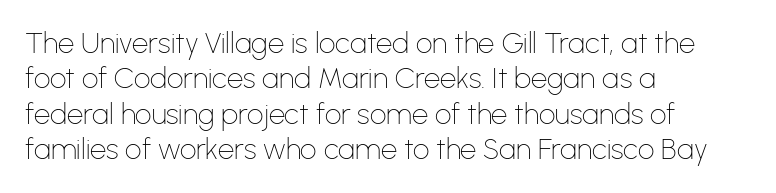
Q: Is the text bold? A: No.
Q: Is the text italic (slanted)? A: No, it is upright.
Q: Is the typeface a serif or a sans-serif typeface? A: Sans-serif.
Q: Is the text underlined? A: No.
Q: How is the paragraph aligned? A: Left-aligned.
Q: Is the spacing between letters normal or unusually wide? A: Normal.
Q: Width (condensed, normal, or wide)? A: Normal.
Q: Stroke contrast? A: Low.
Q: x-height? A: Medium.
Q: Monospaced? A: No.
